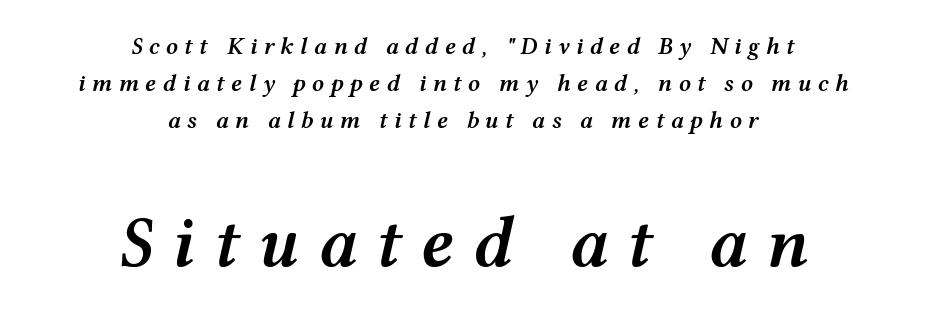
Firm but not heavy-handed strokes: this text is semibold. The passage is arranged like a title page — every line centered. Bigger letters appear in the bottom chunk; the top chunk is reduced. Each word looks stretched out because of the extra space between its letters.
